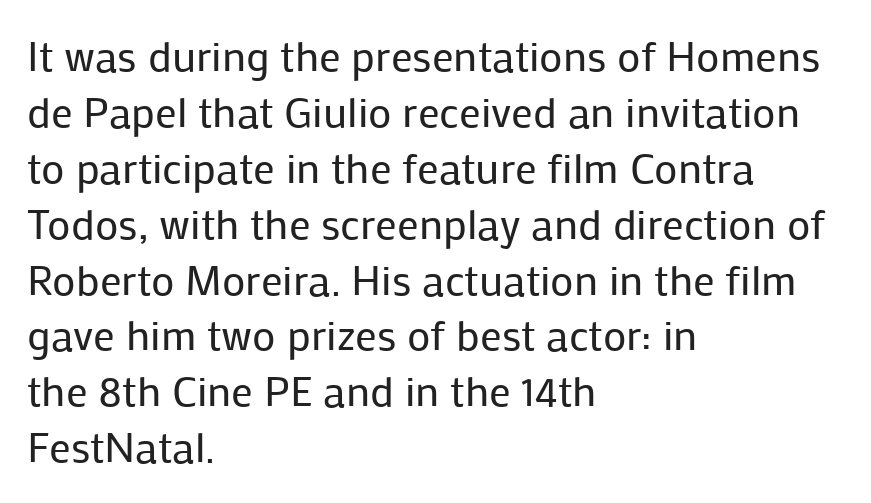
Q: Is the text bold? A: No.
Q: Is the text italic (slanted)? A: No, it is upright.
Q: Is the typeface a serif or a sans-serif typeface? A: Sans-serif.
Q: Is the text underlined? A: No.
Q: How is the paragraph aligned? A: Left-aligned.
Q: Is the spacing between letters normal or unusually wide? A: Normal.
Q: Is the spacing between lines tight, normal or loose? A: Normal.
Q: Width (condensed, normal, or wide)? A: Normal.
Q: Stroke contrast? A: Low.
Q: x-height? A: Medium.
Q: Monospaced? A: No.
